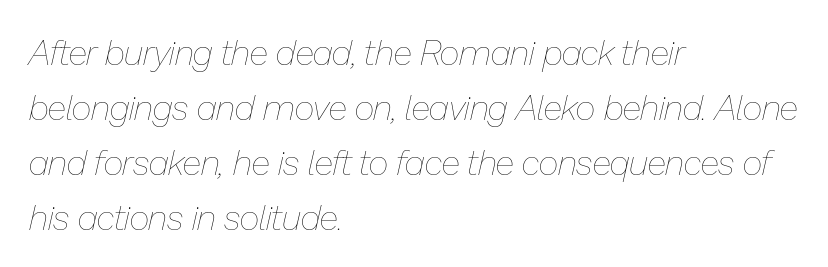
Q: Is the text bold? A: No.
Q: Is the text italic (slanted)? A: Yes, it leans right by about 13 degrees.
Q: Is the text underlined? A: No.
Q: How is the paragraph aligned? A: Left-aligned.
Q: Is the spacing between letters normal or unusually wide? A: Normal.
Q: Is the spacing between lines tight, normal or loose? A: Normal.
Q: Width (condensed, normal, or wide)? A: Normal.
Q: Stroke contrast? A: Low.
Q: x-height? A: Medium.
Q: Monospaced? A: No.
